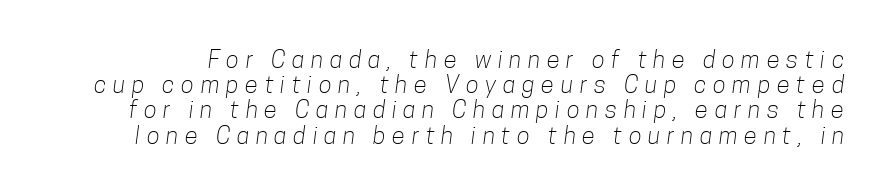
Q: Is the text bold? A: No.
Q: Is the text underlined? A: No.
Q: Is the spacing between letters normal or unusually wide? A: Unusually wide.
Q: Is the spacing between lines tight, normal or loose? A: Tight.
